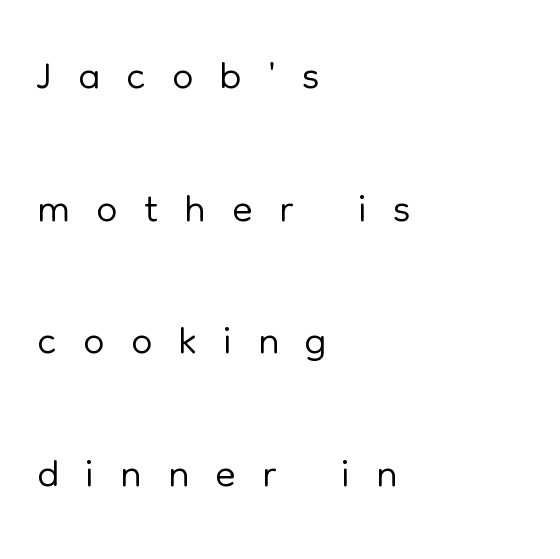
Q: Is the text bold? A: No.
Q: Is the text italic (slanted)? A: No, it is upright.
Q: Is the typeface a serif or a sans-serif typeface? A: Sans-serif.
Q: Is the text underlined? A: No.
Q: How is the paragraph aligned? A: Left-aligned.
Q: Is the spacing between letters normal or unusually wide? A: Unusually wide.
Q: Is the spacing between lines tight, normal or loose? A: Loose.
Q: Width (condensed, normal, or wide)? A: Normal.
Q: Stroke contrast? A: Low.
Q: x-height? A: Medium.
Q: Monospaced? A: No.
